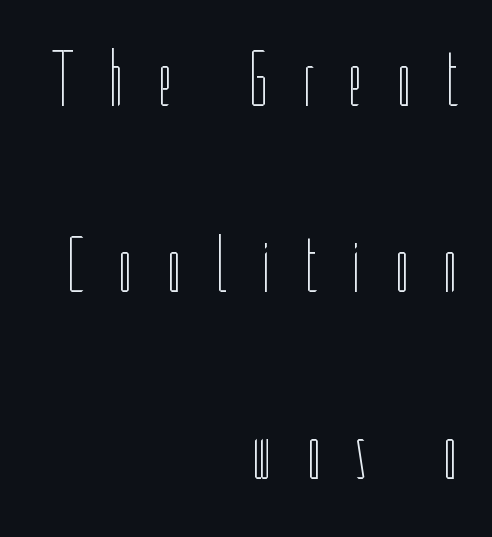
The image shows 79 px thin, condensed type, upright; set right-aligned, loose line spacing (2.36x), unusually wide letter spacing (+0.42 em), not underlined; low stroke contrast and a medium x-height.
